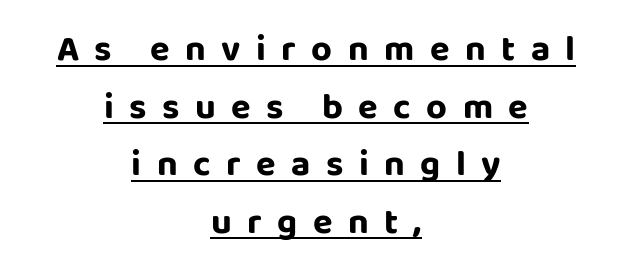
Q: Is the text bold? A: Yes.
Q: Is the text italic (slanted)? A: No, it is upright.
Q: Is the typeface a serif or a sans-serif typeface? A: Sans-serif.
Q: Is the text underlined? A: Yes.
Q: How is the paragraph aligned? A: Centered.
Q: Is the spacing between letters normal or unusually wide? A: Unusually wide.
Q: Is the spacing between lines tight, normal or loose? A: Normal.
Q: Width (condensed, normal, or wide)? A: Normal.
Q: Stroke contrast? A: Low.
Q: x-height? A: Large.
Q: Monospaced? A: No.
